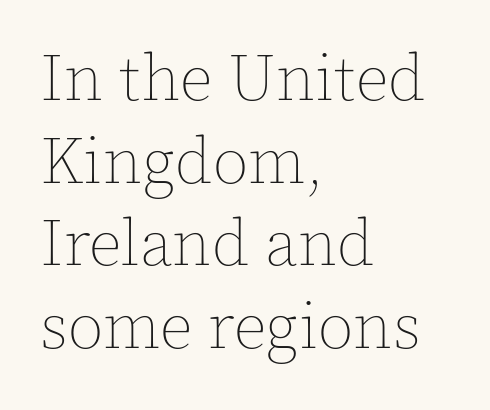
The image shows 65 px thin type, upright; set left-aligned, normal line spacing (1.27x), normal letter spacing, not underlined; a medium x-height.
